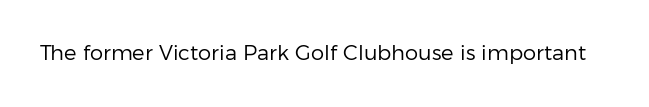
{"italic": "no", "bold": "no", "underline": "no", "letter_spacing": "normal", "letter_spacing_em": 0.0, "glyph_px": 21}
